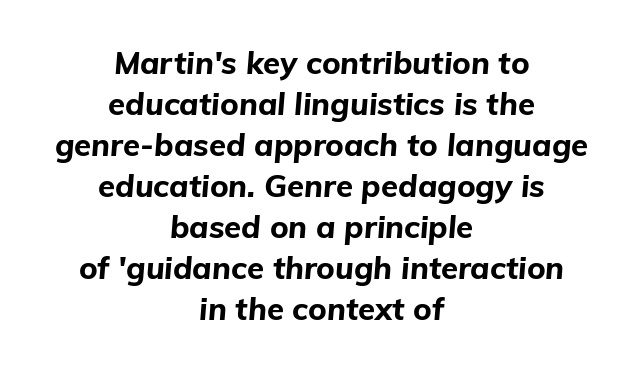
The image shows 31 px bold type, italic (leaning right); set centered, normal line spacing (1.32x), normal letter spacing, not underlined; low stroke contrast and a medium x-height.
